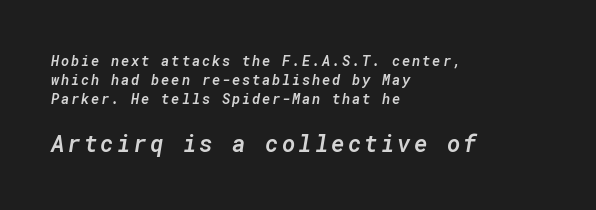
The image shows 23 px text type, italic (leaning right); set left-aligned, normal line spacing (1.37x), not underlined; the second (bottom) block is 1.64x larger.
